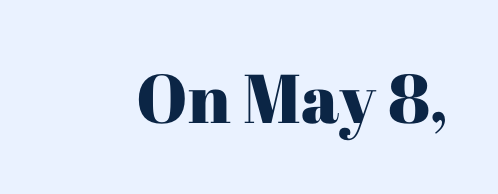
Q: Is the text italic (slanted)? A: No, it is upright.
Q: Is the typeface a serif or a sans-serif typeface? A: Serif.
Q: Is the text underlined? A: No.
Q: Is the spacing between letters normal or unusually wide? A: Normal.
Q: Width (condensed, normal, or wide)? A: Normal.
Q: Stroke contrast? A: High.
Q: x-height? A: Medium.
Q: Monospaced? A: No.
